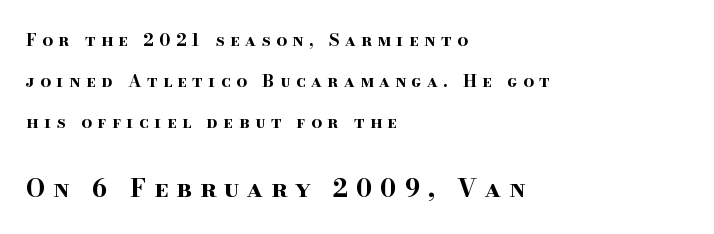
Q: Is the text bold? A: Yes.
Q: Is the text italic (slanted)? A: No, it is upright.
Q: Is the text underlined? A: No.
Q: How is the paragraph aligned? A: Left-aligned.
Q: Is the spacing between letters normal or unusually wide? A: Unusually wide.
Q: Is the spacing between lines tight, normal or loose? A: Loose.
Q: Which block of text is set in a larger size, the first (top) or the second (bottom)? A: The second (bottom) one.
